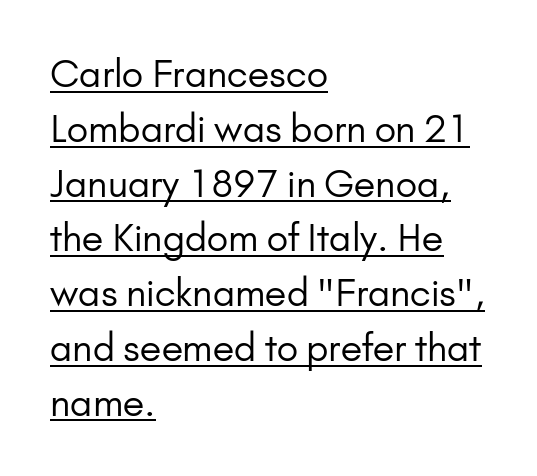
Q: Is the text bold? A: No.
Q: Is the text italic (slanted)? A: No, it is upright.
Q: Is the typeface a serif or a sans-serif typeface? A: Sans-serif.
Q: Is the text underlined? A: Yes.
Q: How is the paragraph aligned? A: Left-aligned.
Q: Is the spacing between letters normal or unusually wide? A: Normal.
Q: Is the spacing between lines tight, normal or loose? A: Normal.
Q: Width (condensed, normal, or wide)? A: Normal.
Q: Stroke contrast? A: Low.
Q: x-height? A: Small.
Q: Monospaced? A: No.
